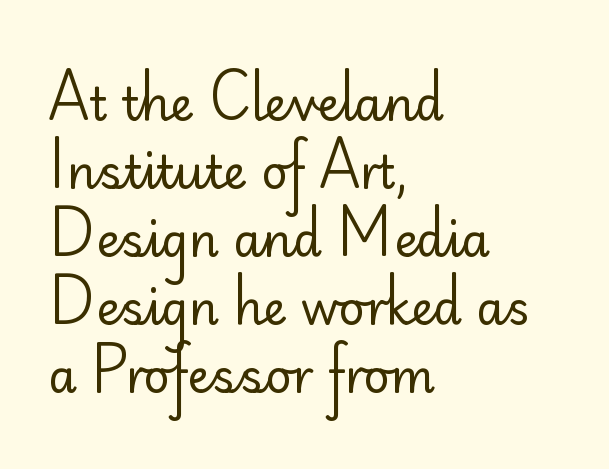
The typesetting does not lean heavy: it is not bold. Caption: standard tracking, unaltered. The words here are not underlined. Compared with a centered layout, this one pins lines to the left instead. You can tell from the bare stems that sans-serif type was used. Looks like regular typesetting: each glyph gets only the width it needs.
